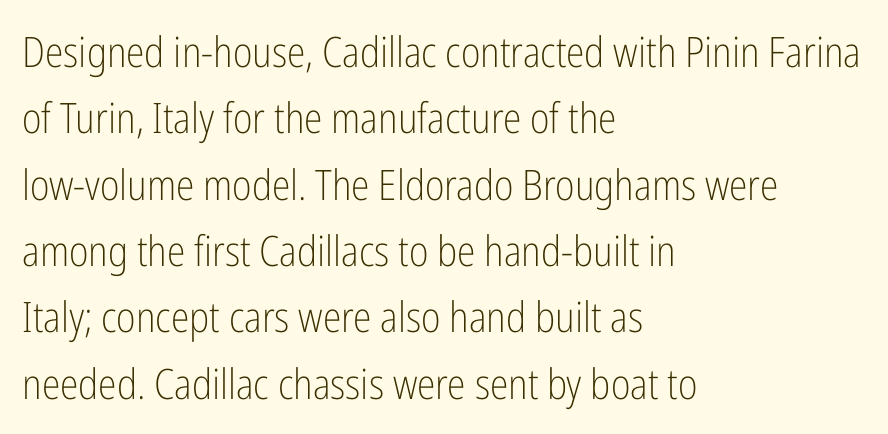
Q: Is the text bold? A: No.
Q: Is the text italic (slanted)? A: No, it is upright.
Q: Is the typeface a serif or a sans-serif typeface? A: Sans-serif.
Q: Is the text underlined? A: No.
Q: How is the paragraph aligned? A: Left-aligned.
Q: Is the spacing between letters normal or unusually wide? A: Normal.
Q: Is the spacing between lines tight, normal or loose? A: Normal.
Q: Width (condensed, normal, or wide)? A: Condensed.
Q: Stroke contrast? A: Low.
Q: x-height? A: Medium.
Q: Monospaced? A: No.
